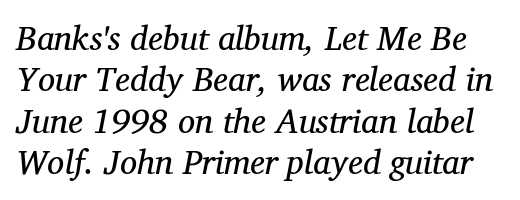
The image shows 34 px regular-weight serif type, italic (leaning right); set line spacing 1.22x, normal letter spacing, not underlined; medium stroke contrast and a medium x-height.
